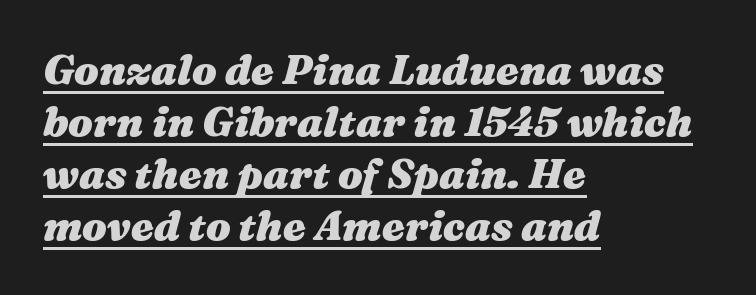
Whoever set this chose a conventional vertical rhythm. Honestly, the letter spacing is just normal — you wouldn't notice it. Short and long lines alike share a common starting point at left. The specimen reads as italic at a glance. Typographic density is high because the face is bold.
